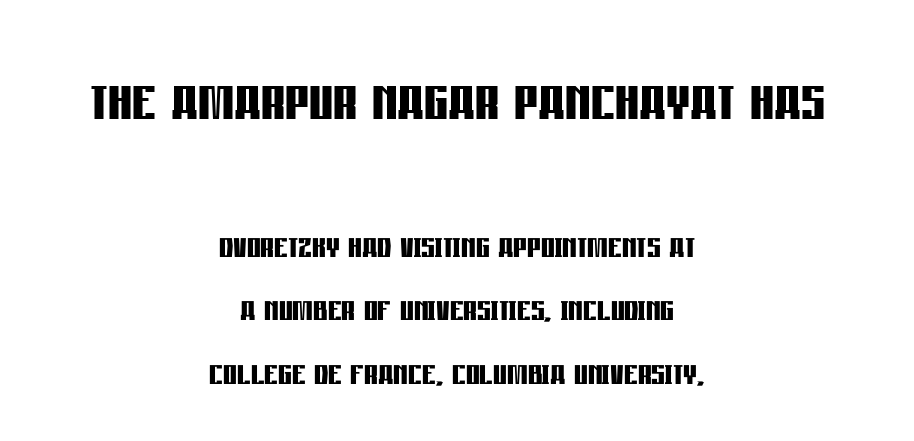
{"serif": "no", "italic": "no", "bold": "yes", "weight": "semibold", "width": "condensed", "stroke_contrast": "low", "x_height": "large", "monospaced": "no", "underline": "no", "align": "center", "line_spacing": "normal", "line_spacing_ratio": 1.47, "letter_spacing": "normal", "letter_spacing_em": 0.0, "larger_block": "first", "size_ratio": 1.74, "glyph_px": 75}
